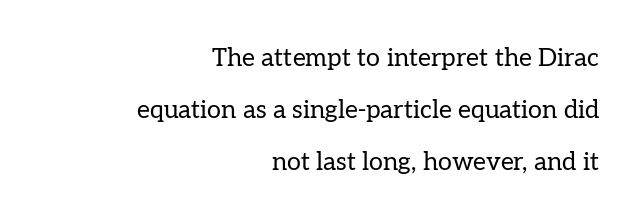
{"italic": "no", "bold": "no", "underline": "no", "align": "right", "line_spacing": "loose", "line_spacing_ratio": 2.08, "letter_spacing": "normal", "letter_spacing_em": 0.0, "glyph_px": 25}
